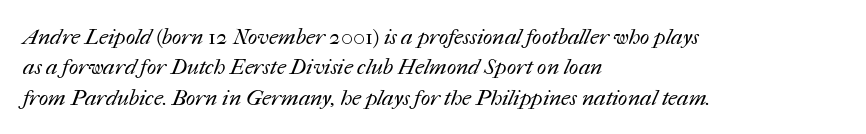
The image shows 22 px text type; set left-aligned, normal line spacing (1.38x), normal letter spacing, not underlined.
